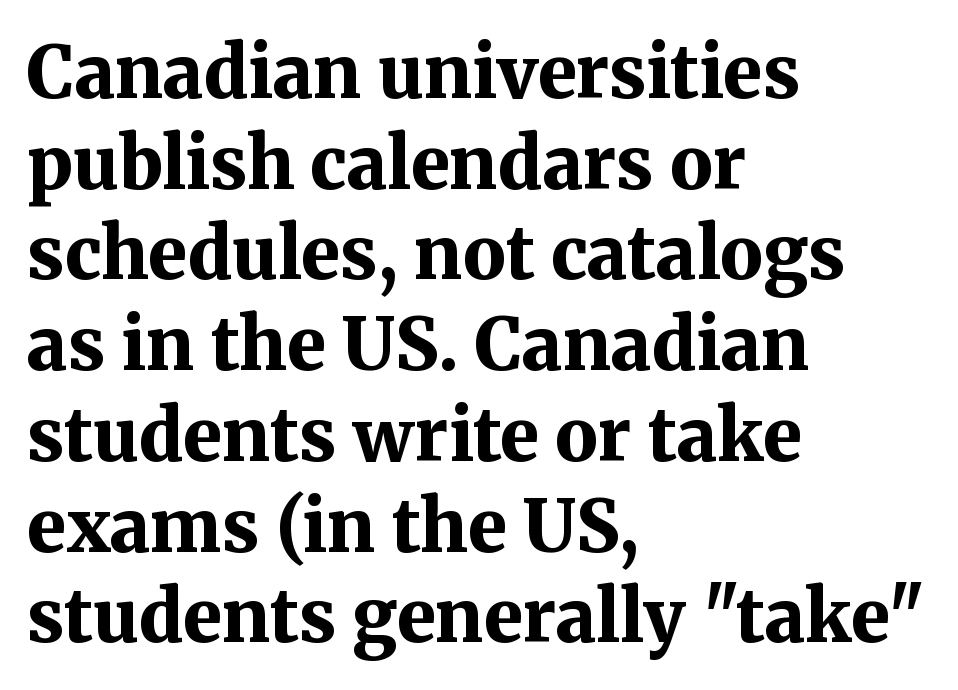
The rendering uses natural spacing where letterforms have individual widths. The block of text has a typical density, with ordinary space between rows. If you drew a line through each stem, it would be perfectly vertical. I'd describe the lettering as bold — thick and assertive.
